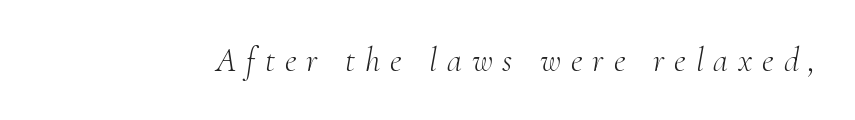
Q: Is the text bold? A: No.
Q: Is the text italic (slanted)? A: Yes, it leans right by about 10 degrees.
Q: Is the typeface a serif or a sans-serif typeface? A: Serif.
Q: Is the text underlined? A: No.
Q: Is the spacing between letters normal or unusually wide? A: Unusually wide.
Q: Width (condensed, normal, or wide)? A: Normal.
Q: Stroke contrast? A: Medium.
Q: x-height? A: Small.
Q: Monospaced? A: No.
